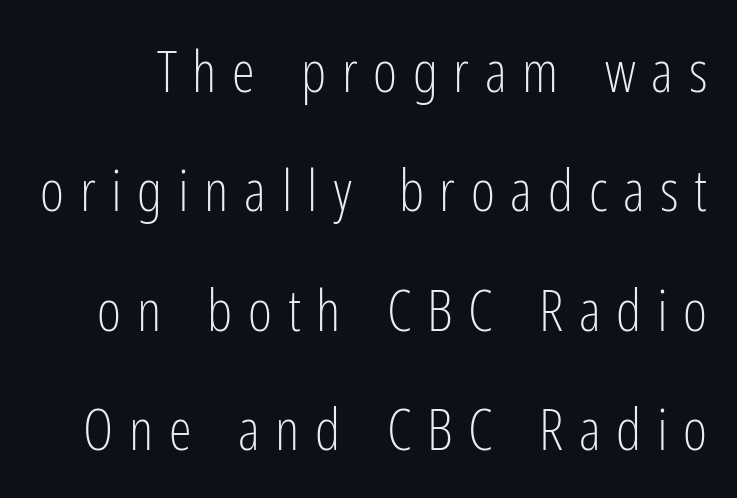
Does the type have serifs? No, each stem ends abruptly. Any mark beneath the type? The region is blank. A light-to-regular cut is what we see here. A great deal of white space separates one row of letters from the next.
